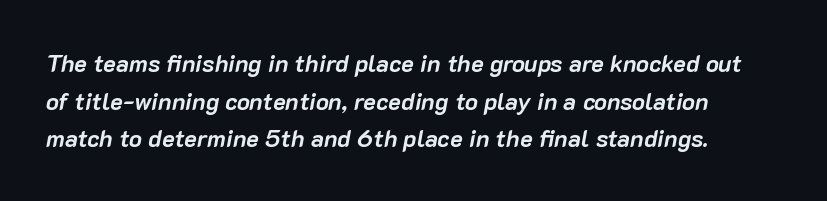
Strong, thick strokes mark this as bold type. This block has exactly the height ordinary leading produces. The type is set solid horizontally, with unmodified tracking. In terms of posture, this sample is oblique. Descender tails drop into unmarked territory.
